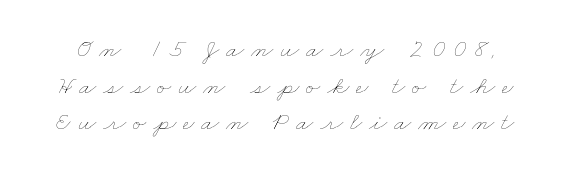
Q: Is the text bold? A: No.
Q: Is the text underlined? A: No.
Q: Is the spacing between letters normal or unusually wide? A: Unusually wide.
Q: Is the spacing between lines tight, normal or loose? A: Normal.
